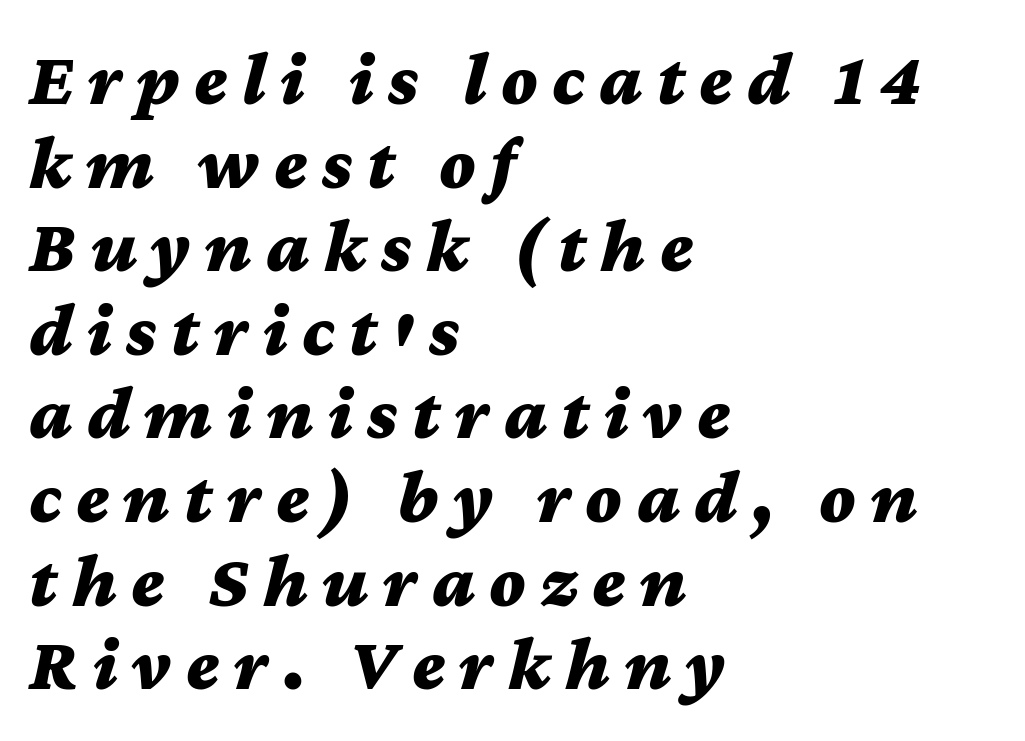
Q: Is the text bold? A: Yes.
Q: Is the text italic (slanted)? A: Yes, it leans right by about 12 degrees.
Q: Is the text underlined? A: No.
Q: How is the paragraph aligned? A: Left-aligned.
Q: Is the spacing between lines tight, normal or loose? A: Tight.
Q: Width (condensed, normal, or wide)? A: Wide.
Q: Stroke contrast? A: Medium.
Q: x-height? A: Medium.
Q: Monospaced? A: No.
